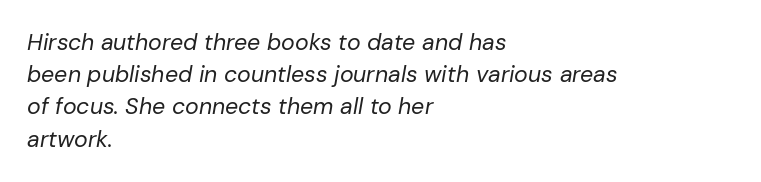
The image shows 23 px text type, italic (leaning right); set left-aligned, normal line spacing (1.4x), normal letter spacing, not underlined.
